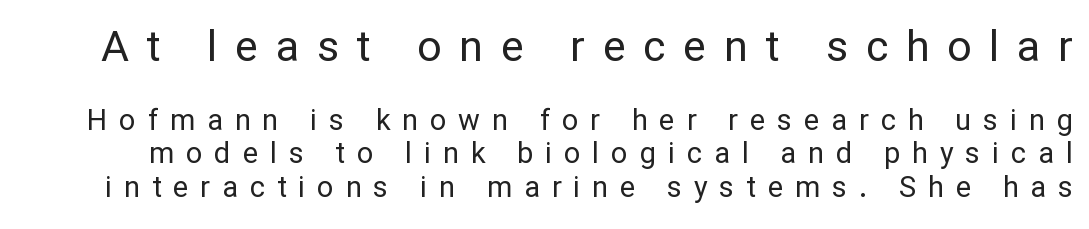
{"serif": "no", "italic": "no", "bold": "no", "weight": "regular", "width": "normal", "stroke_contrast": "low", "x_height": "medium", "monospaced": "no", "underline": "no", "line_spacing": "tight", "line_spacing_ratio": 1.15, "letter_spacing": "wide", "letter_spacing_em": 0.41, "larger_block": "first", "size_ratio": 1.48, "glyph_px": 43}
